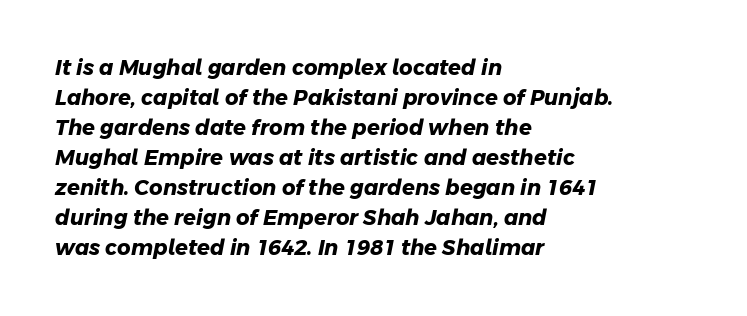
The image shows 21 px bold type; set left-aligned, normal line spacing (1.43x), normal letter spacing, not underlined.
